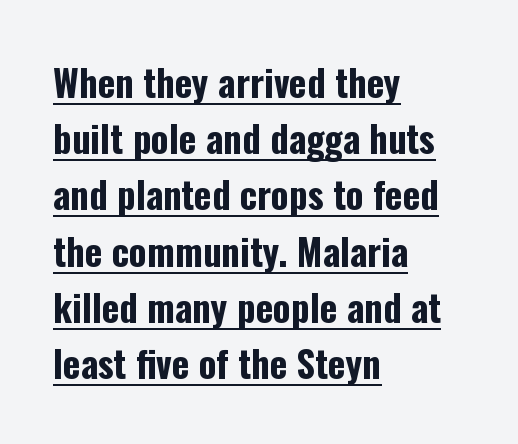
These lines are composed in type without serifs. A typesetter would call this proportional, since set widths differ per character. Typographic density is high because the face is bold. How would I describe the line gaps? Plain and ordinary. Posture: vertical. Left-aligned paragraph, ragged on the right.
